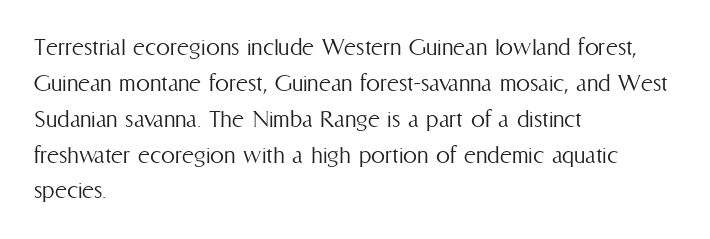
Q: Is the text bold? A: No.
Q: Is the text italic (slanted)? A: No, it is upright.
Q: Is the text underlined? A: No.
Q: How is the paragraph aligned? A: Left-aligned.
Q: Is the spacing between letters normal or unusually wide? A: Normal.
Q: Is the spacing between lines tight, normal or loose? A: Normal.
Q: Width (condensed, normal, or wide)? A: Condensed.
Q: Stroke contrast? A: Medium.
Q: x-height? A: Medium.
Q: Monospaced? A: No.
